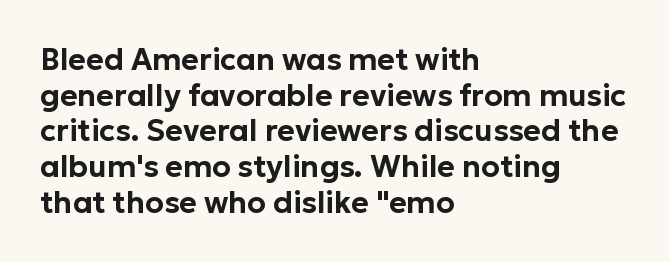
Q: Is the text italic (slanted)? A: No, it is upright.
Q: Is the typeface a serif or a sans-serif typeface? A: Sans-serif.
Q: Is the text underlined? A: No.
Q: How is the paragraph aligned? A: Left-aligned.
Q: Is the spacing between letters normal or unusually wide? A: Normal.
Q: Width (condensed, normal, or wide)? A: Normal.
Q: Stroke contrast? A: Low.
Q: x-height? A: Medium.
Q: Monospaced? A: No.
